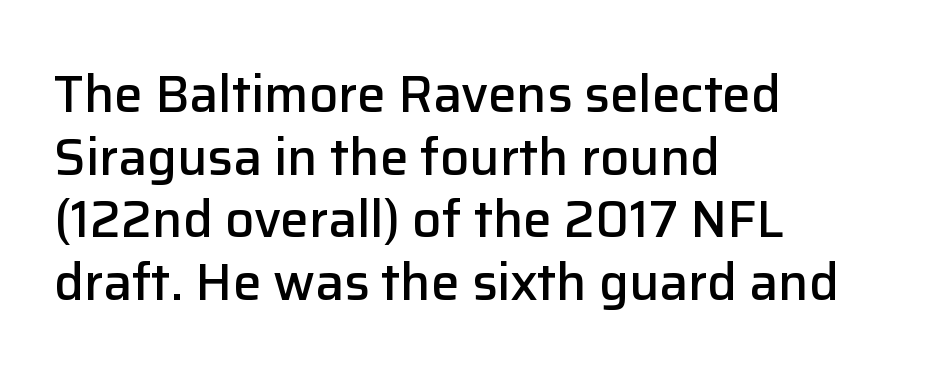
{"serif": "no", "italic": "no", "bold": "semi", "weight": "semibold", "width": "normal", "stroke_contrast": "low", "x_height": "medium", "monospaced": "no", "underline": "no", "align": "left", "line_spacing_ratio": 1.23, "letter_spacing": "normal", "letter_spacing_em": 0.0, "glyph_px": 51}
